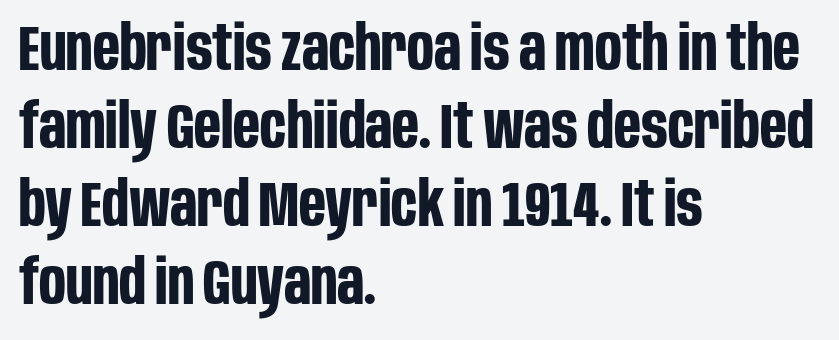
{"serif": "no", "italic": "no", "bold": "yes", "weight": "bold", "width": "condensed", "stroke_contrast": "low", "x_height": "large", "monospaced": "no", "underline": "no", "align": "left", "line_spacing_ratio": 1.24, "letter_spacing": "normal", "letter_spacing_em": 0.0, "glyph_px": 63}
